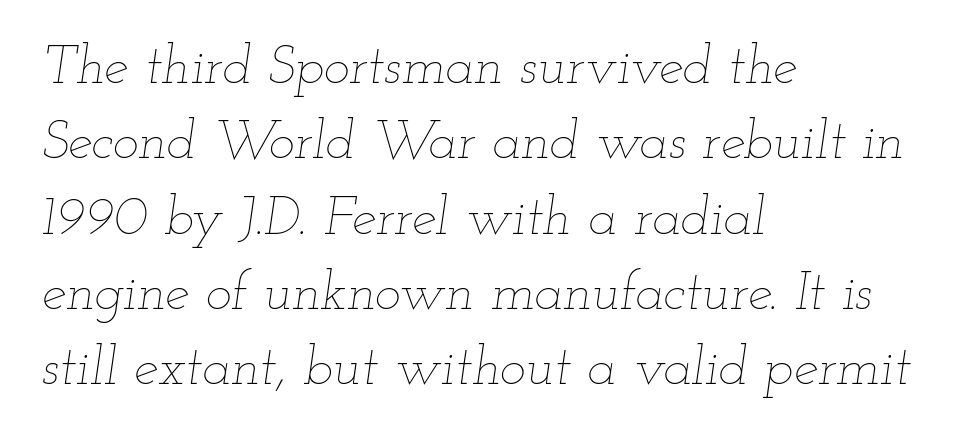
The image shows 55 px thin, wide type, italic (leaning right); set left-aligned, normal line spacing (1.37x), normal letter spacing, not underlined; low stroke contrast and a small x-height.
